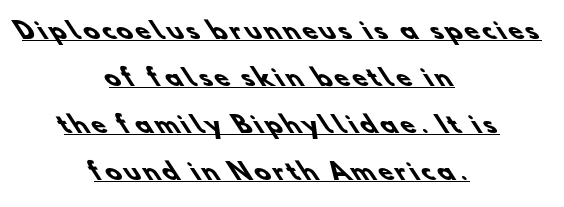
Q: Is the text bold? A: Yes.
Q: Is the text underlined? A: Yes.
Q: How is the paragraph aligned? A: Centered.
Q: Is the spacing between lines tight, normal or loose? A: Loose.
